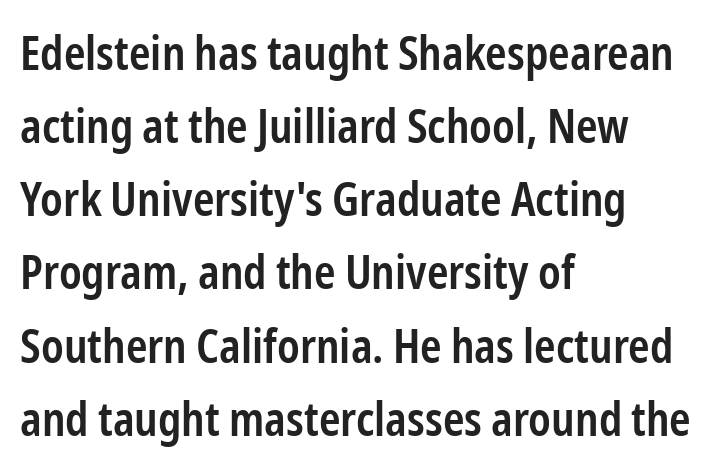
Q: Is the text bold? A: Semi-bold.
Q: Is the text italic (slanted)? A: No, it is upright.
Q: Is the typeface a serif or a sans-serif typeface? A: Sans-serif.
Q: Is the text underlined? A: No.
Q: How is the paragraph aligned? A: Left-aligned.
Q: Is the spacing between letters normal or unusually wide? A: Normal.
Q: Is the spacing between lines tight, normal or loose? A: Normal.
Q: Width (condensed, normal, or wide)? A: Condensed.
Q: Stroke contrast? A: Low.
Q: x-height? A: Medium.
Q: Monospaced? A: No.
